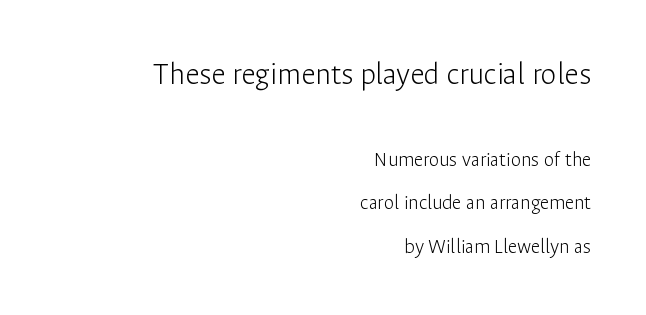
The compositor pushed each line to the right boundary. Honestly, the rows look like they've been pulled way apart. Here the glyphs are tracked normally, forming tight word shapes. Regarding serifs, this sample does without them. Quick note: not italic, upright.
